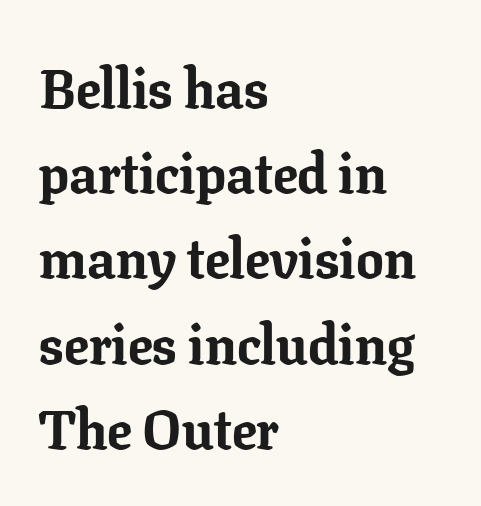
Q: Is the text bold? A: Yes.
Q: Is the text italic (slanted)? A: No, it is upright.
Q: Is the typeface a serif or a sans-serif typeface? A: Serif.
Q: Is the text underlined? A: No.
Q: How is the paragraph aligned? A: Left-aligned.
Q: Is the spacing between letters normal or unusually wide? A: Normal.
Q: Is the spacing between lines tight, normal or loose? A: Normal.
Q: Width (condensed, normal, or wide)? A: Normal.
Q: Stroke contrast? A: Low.
Q: x-height? A: Medium.
Q: Monospaced? A: No.
